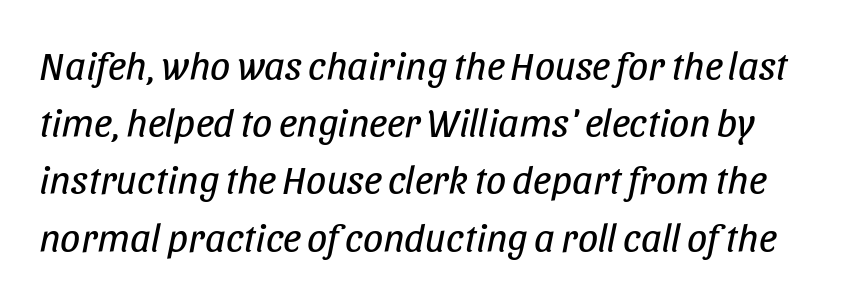
This sample has the flowing, uneven cadence of proportional lettering. Slant detected: the letters are inclined. No extra ink here — the face is not bold. Descenders hang freely into open space.
